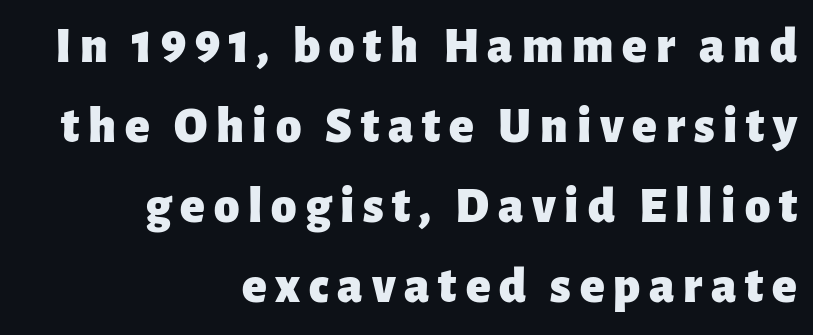
The image shows 51 px heavy sans-serif type, upright; set right-aligned, normal line spacing (1.57x), not underlined; low stroke contrast and a medium x-height.
